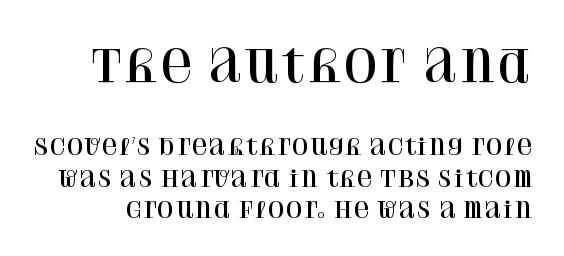
Q: Is the text italic (slanted)? A: No, it is upright.
Q: Is the typeface a serif or a sans-serif typeface? A: Serif.
Q: Is the text underlined? A: No.
Q: Is the spacing between letters normal or unusually wide? A: Normal.
Q: Is the spacing between lines tight, normal or loose? A: Normal.
Q: Which block of text is set in a larger size, the first (top) or the second (bottom)? A: The first (top) one.
Q: Width (condensed, normal, or wide)? A: Normal.
Q: Stroke contrast? A: High.
Q: x-height? A: Large.
Q: Monospaced? A: No.
